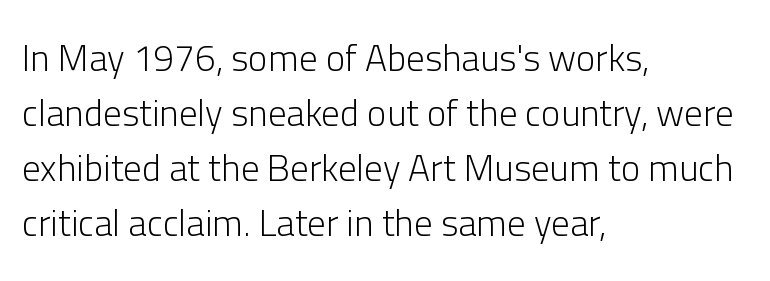
If you drew a ruler down the left edge, every line would touch it. Tracking here is standard; glyphs follow each other at the usual distance. Is there any slant? The stems are plumb. If you measured baseline to baseline, you'd find a middling distance.
